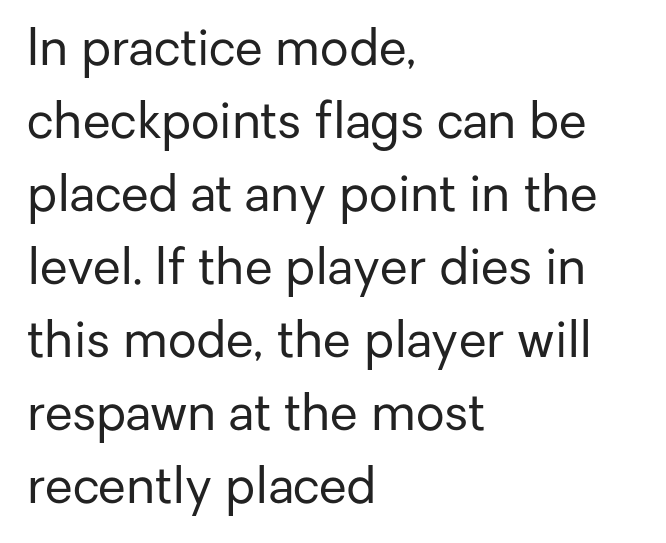
The image shows 50 px regular-weight sans-serif type, upright; set left-aligned, normal line spacing (1.46x), normal letter spacing, not underlined; low stroke contrast and a medium x-height.
